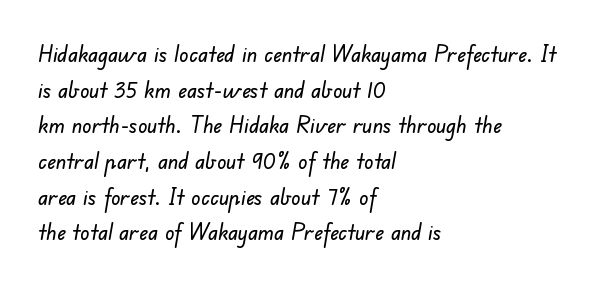
{"underline": "no", "align": "left", "line_spacing": "normal", "line_spacing_ratio": 1.55, "letter_spacing": "normal", "letter_spacing_em": 0.0, "glyph_px": 23}
